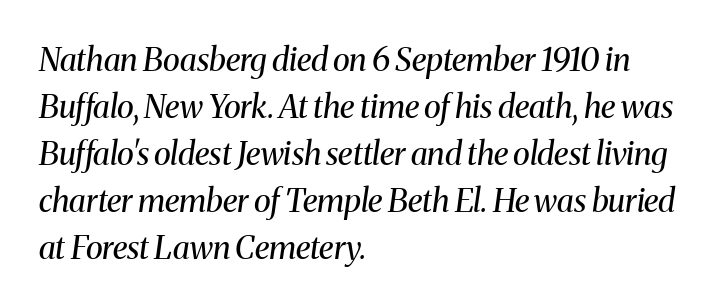
Q: Is the text bold? A: No.
Q: Is the text italic (slanted)? A: Yes, it leans right by about 8 degrees.
Q: Is the typeface a serif or a sans-serif typeface? A: Serif.
Q: Is the text underlined? A: No.
Q: How is the paragraph aligned? A: Left-aligned.
Q: Is the spacing between letters normal or unusually wide? A: Normal.
Q: Is the spacing between lines tight, normal or loose? A: Normal.
Q: Width (condensed, normal, or wide)? A: Normal.
Q: Stroke contrast? A: Medium.
Q: x-height? A: Medium.
Q: Monospaced? A: No.
